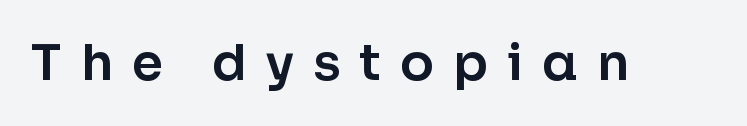
A typesetter would mark this as roman, not italic. The passage shown is typed in a proportional face where columns would drift. Each word looks stretched out because of the extra space between its letters. To sum up the face: it is a sans, with no serifs. The strip under each line holds only bare page.
